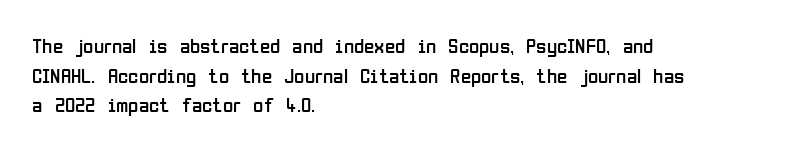
Quick note: underline off. Do the letters lean? They stand straight. The text block is weighted toward the left margin, trailing off unevenly rightward. This rendering leaves character spacing at its baseline value. Vertical spacing — default.
